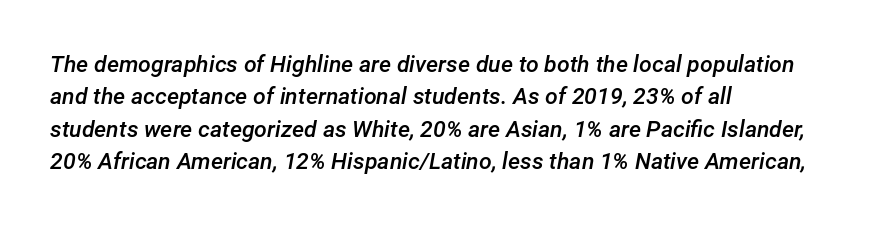
{"italic": "yes", "lean": "right", "slant_degrees": 12, "bold": "semi", "underline": "no", "align": "left", "line_spacing": "normal", "line_spacing_ratio": 1.41, "letter_spacing": "normal", "letter_spacing_em": 0.0, "glyph_px": 23}
